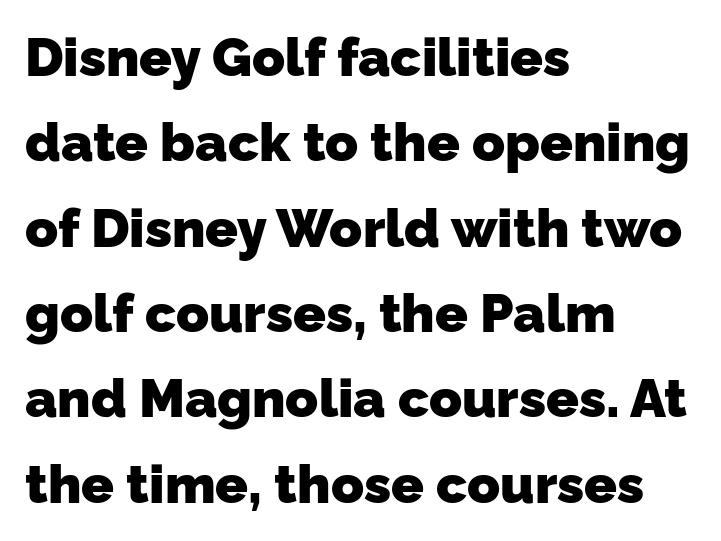
The area under the type is left untouched. The line-height multiplier appears to be the usual default. Note the varied advance widths — an 'i' is clearly narrower than an 'm'. Is the block centered? No — it sits flush against the left margin. The face used here has the dense, thick strokes of a bold.
